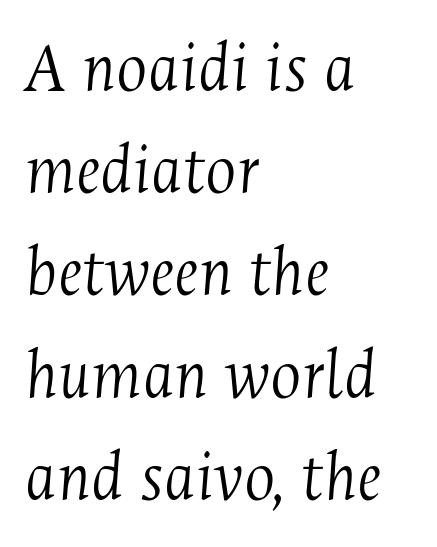
The image shows 73 px light, condensed serif type, italic (leaning right); set left-aligned, normal line spacing (1.4x), normal letter spacing, not underlined; medium stroke contrast and a medium x-height.
